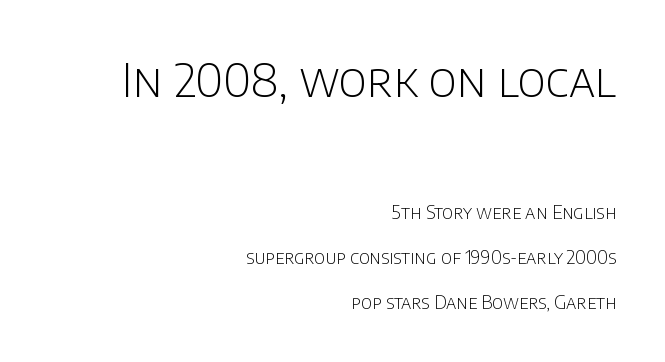
The image shows 46 px light sans-serif type, upright; set right-aligned, loose line spacing (2.49x), normal letter spacing, not underlined; the first (top) block is 2.56x larger; low stroke contrast and a large x-height.
